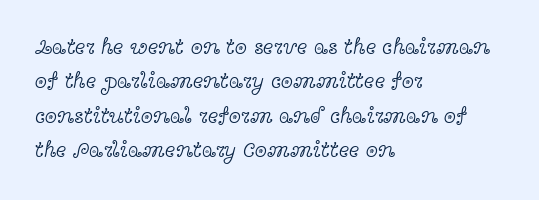
{"italic": "no", "bold": "no", "underline": "no", "align": "left", "line_spacing": "normal", "line_spacing_ratio": 1.56, "letter_spacing": "normal", "letter_spacing_em": 0.0, "glyph_px": 22}
